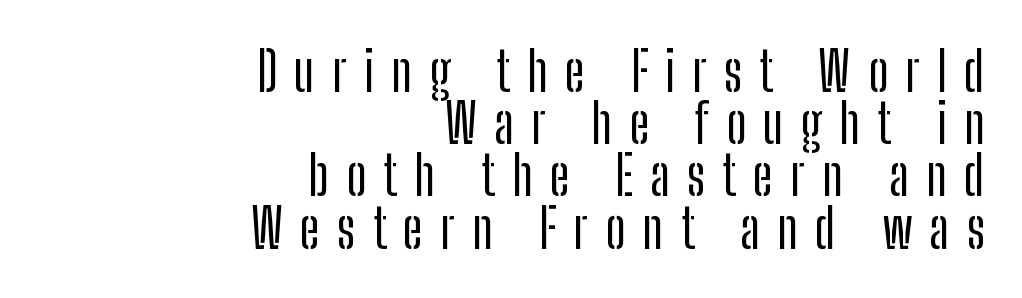
The image shows 55 px condensed sans-serif type, upright; set right-aligned, tight line spacing (0.95x), unusually wide letter spacing (+0.31 em), not underlined; low stroke contrast and a medium x-height.
